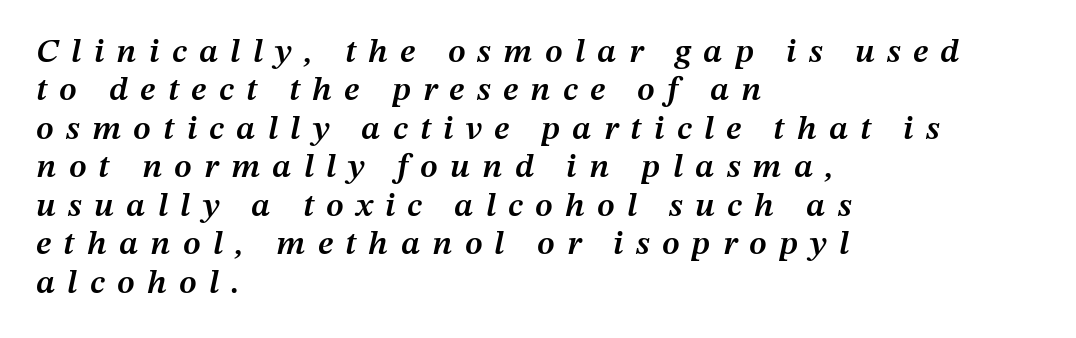
Tracking here is generous; glyphs stand well apart from one another. Note the varied advance widths — an 'i' is clearly narrower than an 'm'. Strokes here are thickened, but only to semibold level. The glyphs are unaccompanied by any horizontal stroke below them. The lettering tilts uniformly, giving the passage an italic look.
